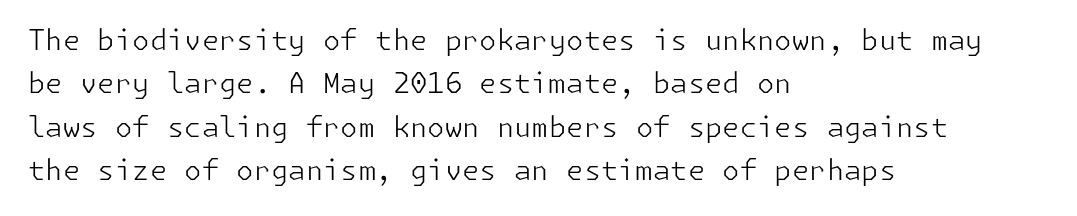
The image shows 28 px light sans-serif type, upright; set left-aligned, normal line spacing (1.55x), normal letter spacing, not underlined; low stroke contrast and a medium x-height.
